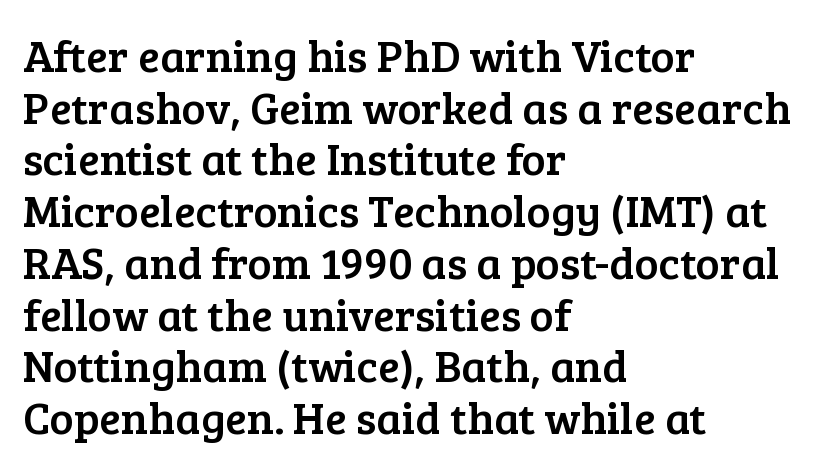
{"serif": "yes", "italic": "no", "width": "normal", "stroke_contrast": "low", "x_height": "medium", "monospaced": "no", "underline": "no", "align": "left", "line_spacing": "tight", "line_spacing_ratio": 1.15, "letter_spacing": "normal", "letter_spacing_em": 0.0, "glyph_px": 45}
